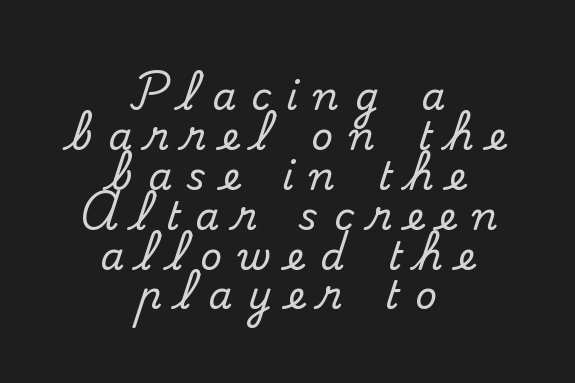
{"width": "normal", "stroke_contrast": "medium", "x_height": "small", "monospaced": "no", "underline": "no", "align": "center", "line_spacing": "tight", "line_spacing_ratio": 1.05, "letter_spacing": "wide", "letter_spacing_em": 0.41, "glyph_px": 38}
